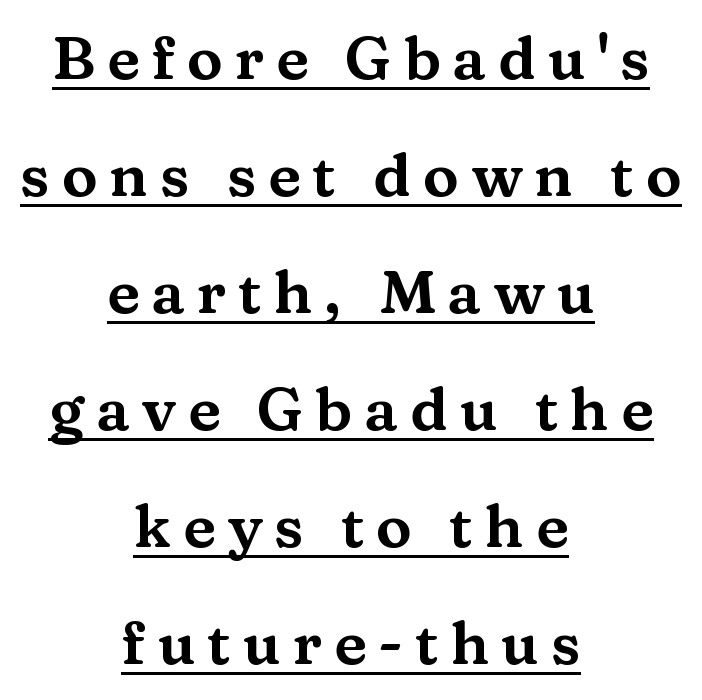
Look at the tracking — it's clearly loosened, letters drifting apart. Short and long lines alike share a common midpoint. Rendered with straight, roman letterforms. Descenders here cross a horizontal rule under the line. The face used here is seriffed, in the tradition of book romans.
